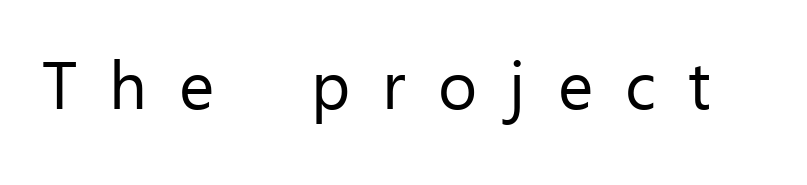
Q: Is the text bold? A: No.
Q: Is the text italic (slanted)? A: No, it is upright.
Q: Is the typeface a serif or a sans-serif typeface? A: Sans-serif.
Q: Is the text underlined? A: No.
Q: Is the spacing between letters normal or unusually wide? A: Unusually wide.
Q: Width (condensed, normal, or wide)? A: Normal.
Q: Stroke contrast? A: Low.
Q: x-height? A: Medium.
Q: Monospaced? A: No.
